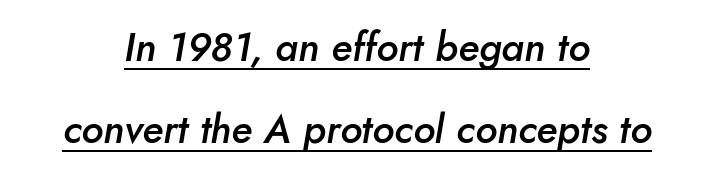
A typographer would call this underscored text. Style check: oblique. Notice how the passage keeps no hard edge, just a central spine. Reading down the column, the eye jumps a long way to each next line. The strokes are fattened partway — semibold, not bold.
